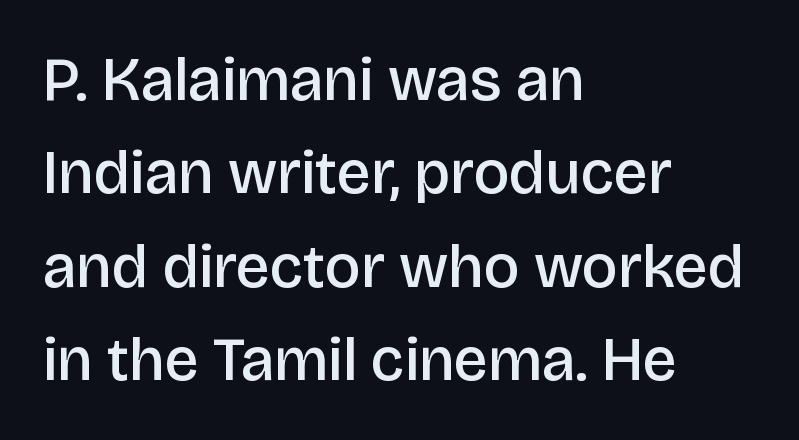
The image shows 61 px semibold sans-serif type, upright; set left-aligned, normal line spacing (1.53x), normal letter spacing, not underlined; low stroke contrast and a large x-height.
